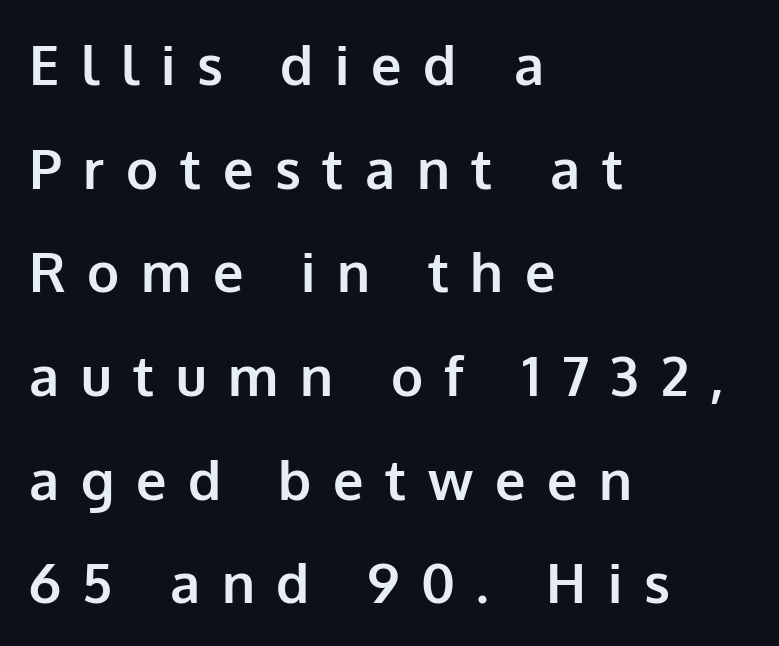
Descenders are the only things crossing below the line. Honestly, the rows look like they've been pulled way apart. Each glyph is drawn with heavy, bold strokes. Think of a printed novel: that variable character pitch is what you see here. This sample uses an upright cut, with every glyph sitting square on the baseline.
